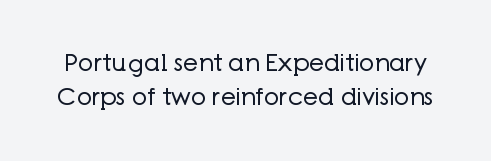
The image shows 24 px text type, upright; set normal line spacing (1.4x), normal letter spacing, not underlined.
